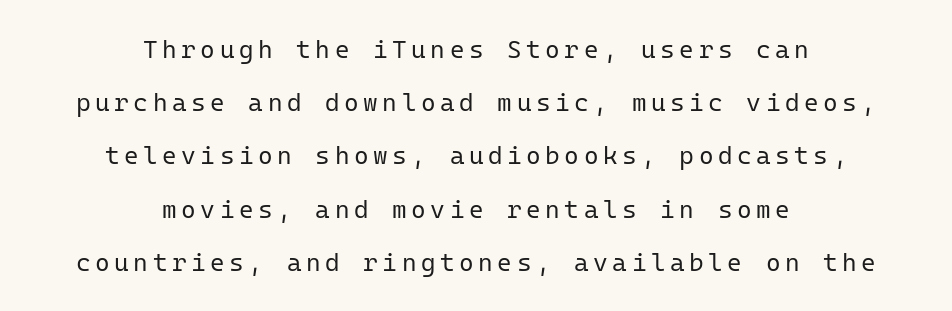
The image shows 25 px text type, upright; set centered, loose line spacing (2.13x), not underlined.
